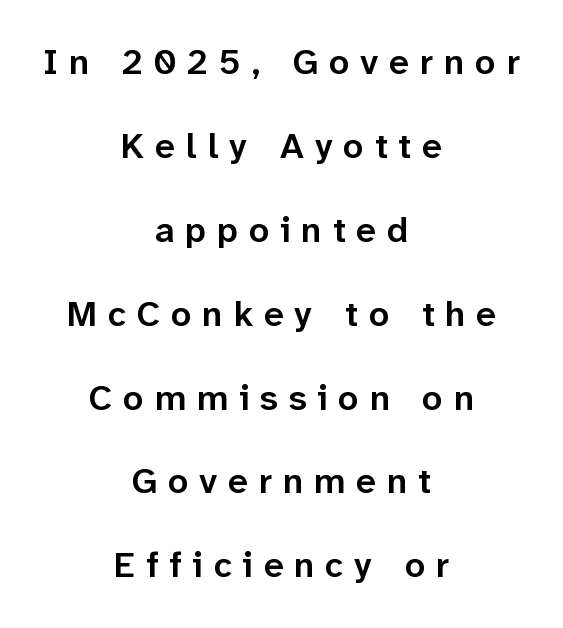
{"serif": "no", "italic": "no", "bold": "semi", "weight": "semibold", "width": "normal", "stroke_contrast": "low", "x_height": "medium", "monospaced": "no", "underline": "no", "align": "center", "line_spacing": "loose", "line_spacing_ratio": 2.33, "letter_spacing": "wide", "letter_spacing_em": 0.3, "glyph_px": 36}
